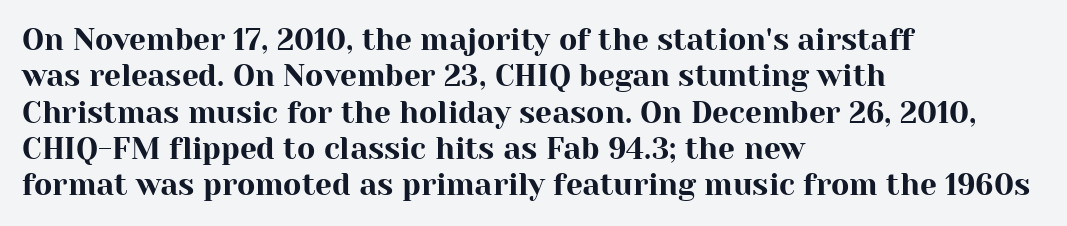
The image shows 30 px serif type, upright; set left-aligned, line spacing 1.21x, normal letter spacing, not underlined; high stroke contrast and a medium x-height.
